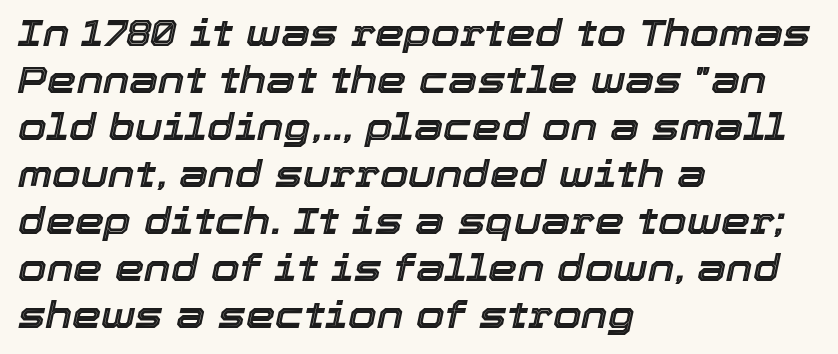
{"italic": "yes", "lean": "right", "slant_degrees": 12, "width": "normal", "x_height": "medium", "monospaced": "no", "underline": "no", "align": "left", "line_spacing": "normal", "line_spacing_ratio": 1.27, "letter_spacing": "normal", "letter_spacing_em": 0.0, "glyph_px": 37}
